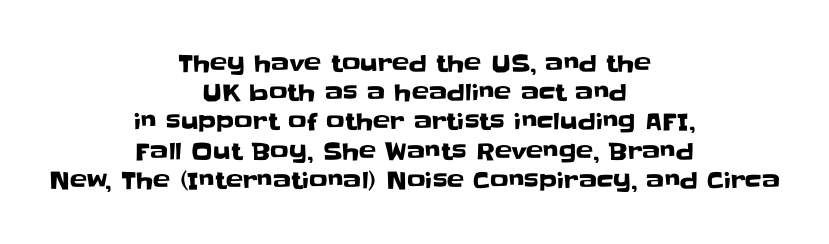
{"italic": "no", "underline": "no", "align": "center", "line_spacing": "normal", "line_spacing_ratio": 1.27, "letter_spacing": "normal", "letter_spacing_em": 0.0, "glyph_px": 23}
